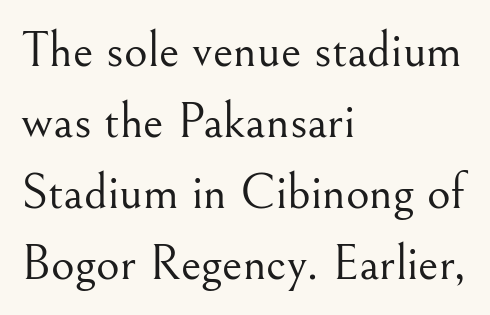
Q: Is the text bold? A: No.
Q: Is the text italic (slanted)? A: No, it is upright.
Q: Is the typeface a serif or a sans-serif typeface? A: Serif.
Q: Is the text underlined? A: No.
Q: How is the paragraph aligned? A: Left-aligned.
Q: Is the spacing between letters normal or unusually wide? A: Normal.
Q: Is the spacing between lines tight, normal or loose? A: Normal.
Q: Width (condensed, normal, or wide)? A: Normal.
Q: Stroke contrast? A: Medium.
Q: x-height? A: Small.
Q: Monospaced? A: No.
